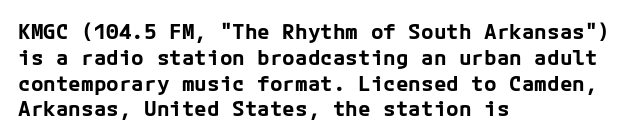
The image shows 21 px bold type, upright; set left-aligned, line spacing 1.23x, normal letter spacing, not underlined.
